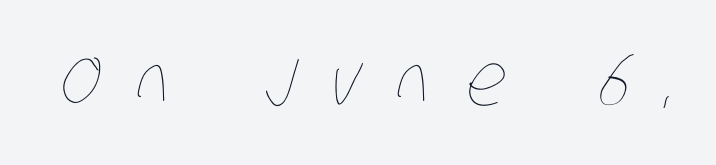
The image shows 72 px thin, condensed type; set unusually wide letter spacing (+0.49 em), not underlined; low stroke contrast and a large x-height.
